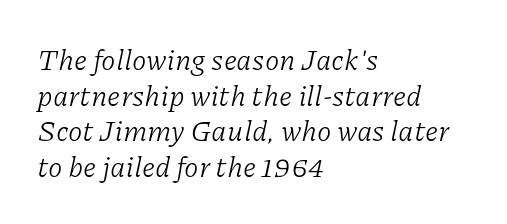
Is the type slanted? Yes — the strokes lean at a clear angle. The foot of each line stays bare and open. The text block is weighted toward the left margin, trailing off unevenly rightward. You could not count columns in this text — the font is proportionally spaced.
